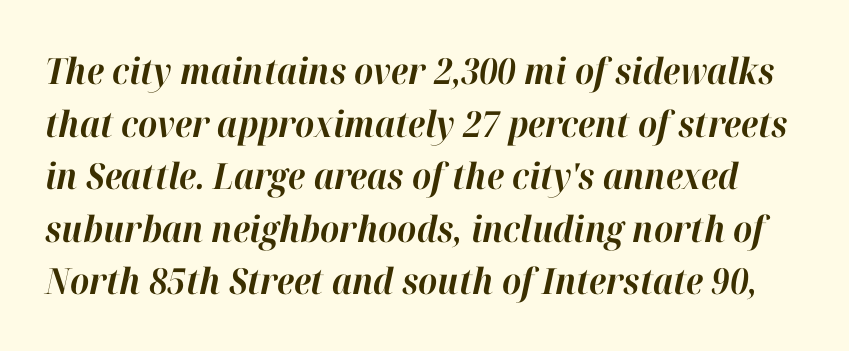
Q: Is the text bold? A: Yes.
Q: Is the text italic (slanted)? A: Yes, it leans right by about 12 degrees.
Q: Is the text underlined? A: No.
Q: Is the spacing between letters normal or unusually wide? A: Normal.
Q: Is the spacing between lines tight, normal or loose? A: Normal.
Q: Width (condensed, normal, or wide)? A: Normal.
Q: Stroke contrast? A: High.
Q: x-height? A: Medium.
Q: Monospaced? A: No.
